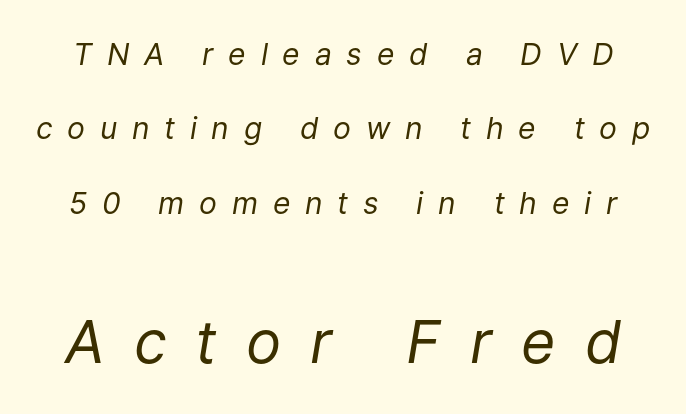
The image shows 59 px regular-weight type, italic (leaning right); set loose line spacing (2.48x), unusually wide letter spacing (+0.49 em), not underlined; the second (bottom) block is 1.97x larger; low stroke contrast and a medium x-height.
